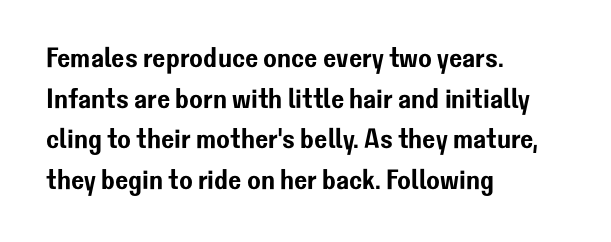
{"serif": "no", "italic": "no", "width": "normal", "stroke_contrast": "low", "x_height": "medium", "monospaced": "no", "underline": "no", "align": "left", "line_spacing": "normal", "line_spacing_ratio": 1.45, "letter_spacing": "normal", "letter_spacing_em": 0.0, "glyph_px": 28}
